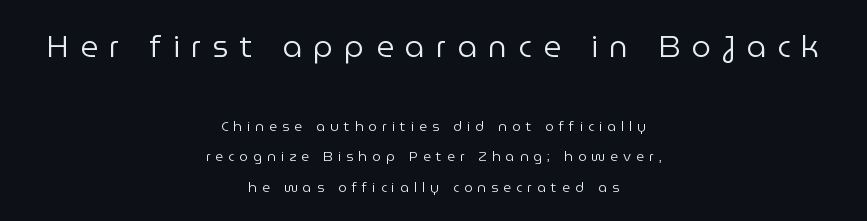
The image shows 31 px regular-weight sans-serif type, upright; set centered, loose line spacing (2.19x), unusually wide letter spacing (+0.36 em), not underlined; the first (top) block is 2.21x larger; low stroke contrast and a medium x-height.
